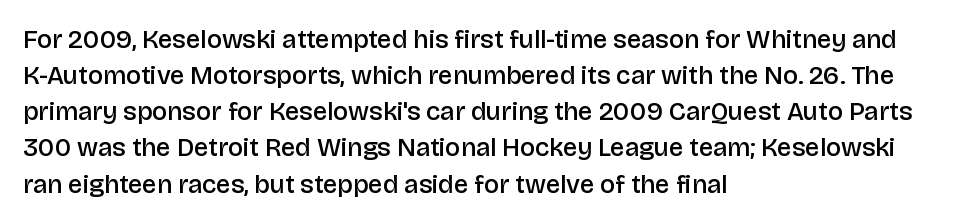
The image shows 26 px text type, upright; set left-aligned, normal line spacing (1.39x), normal letter spacing, not underlined.
